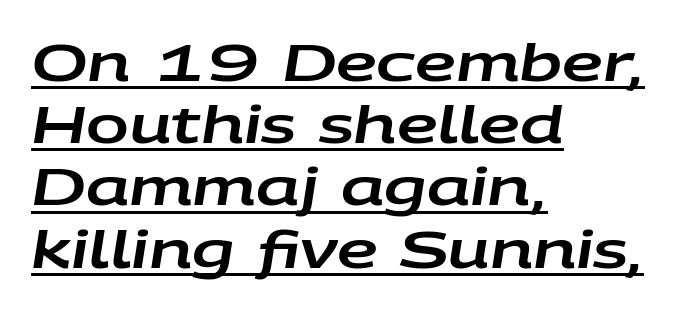
Italic? Definitely — the glyphs are oblique. The face used here is rendered with its standard letterfit. These characters rest on top of a visible drawn line. Is this a fixed-width face? No — the glyphs have proportional, varying widths. In CSS terms this would be text-align: left.
